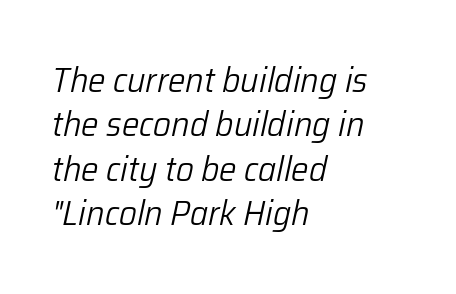
In terms of leading, this rendering sits right in the middle. Casual observation: everything's shoved over to the left. The glyphs are unaccompanied by any horizontal stroke below them. The passage shown has conventional tracking throughout.
